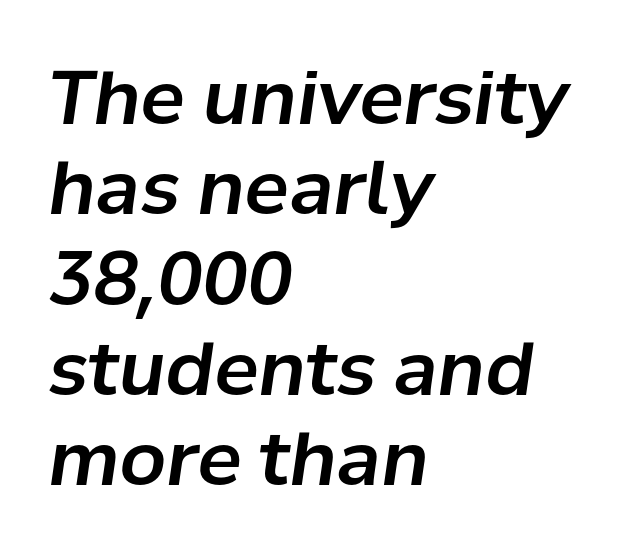
What stands out about the letter spacing? Nothing — it is the standard amount. The compositor pushed each line to the left boundary. The baseline area is clear. Do the characters align in a grid? No, the font is proportional.
